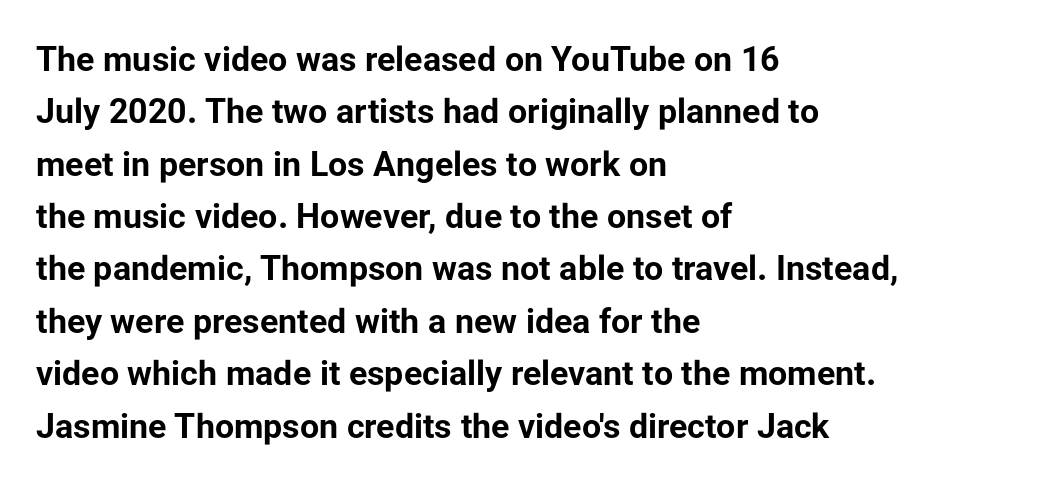
Observe the ordinary spacing: letters are neighbours, not strangers. Here the designer chose a conventional face with non-uniform glyph widths. Honestly, the row spacing looks completely unremarkable. Chunky letters — that's bold for sure. Upright lettering throughout.
